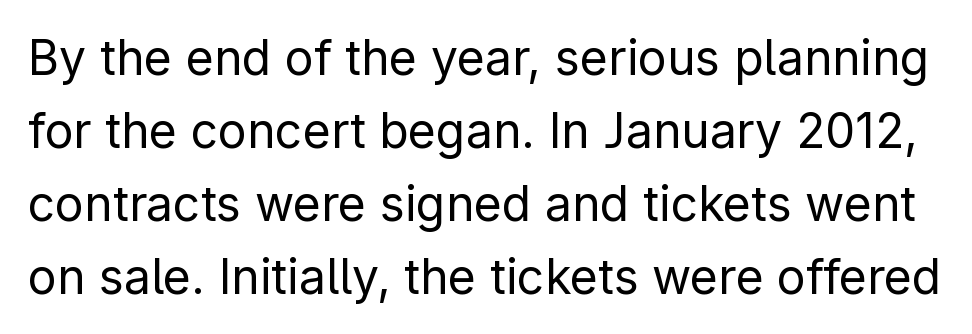
The image shows 48 px regular-weight sans-serif type, upright; set normal line spacing (1.52x), normal letter spacing, not underlined; low stroke contrast and a medium x-height.
